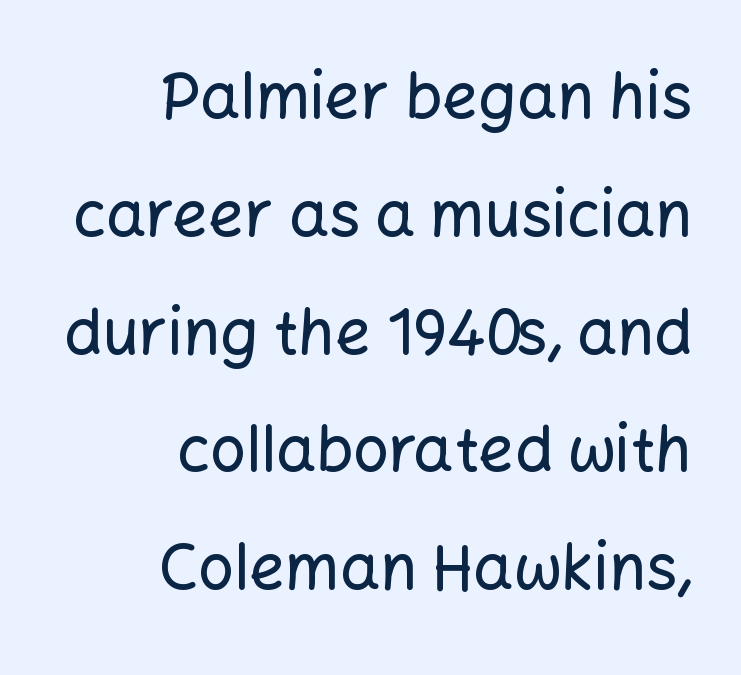
Q: Is the text italic (slanted)? A: No, it is upright.
Q: Is the typeface a serif or a sans-serif typeface? A: Sans-serif.
Q: Is the text underlined? A: No.
Q: How is the paragraph aligned? A: Right-aligned.
Q: Is the spacing between letters normal or unusually wide? A: Normal.
Q: Width (condensed, normal, or wide)? A: Normal.
Q: Stroke contrast? A: Low.
Q: x-height? A: Medium.
Q: Monospaced? A: No.
